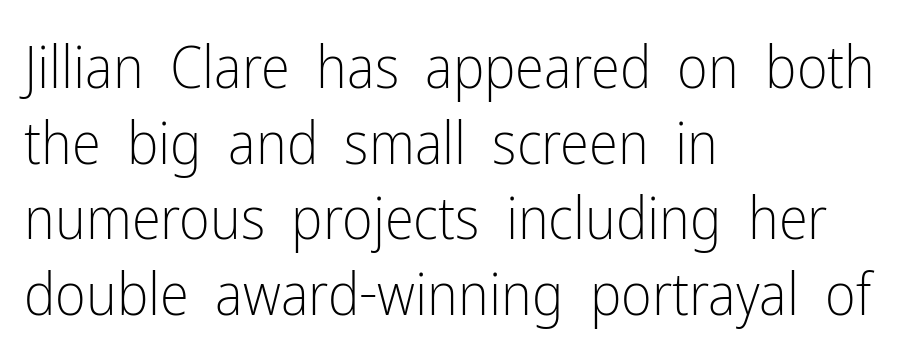
The image shows 59 px light, condensed sans-serif type, upright; set left-aligned, normal line spacing (1.28x), normal letter spacing, not underlined; low stroke contrast and a medium x-height.
